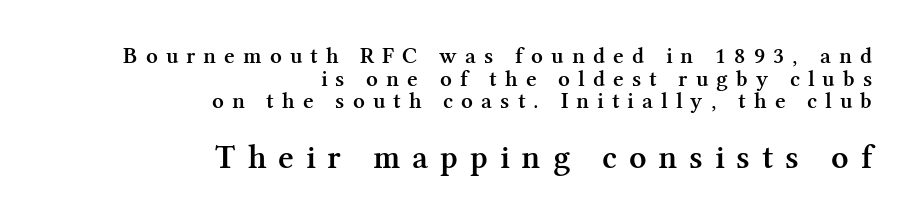
These lines are rendered in a variable-pitch font. The passage shown is typeset with a serif family. Descenders hang freely into open space. In terms of leading, this rendering errs on the cramped side. Horizontal alignment here is rightward, an uncommon choice for prose.
